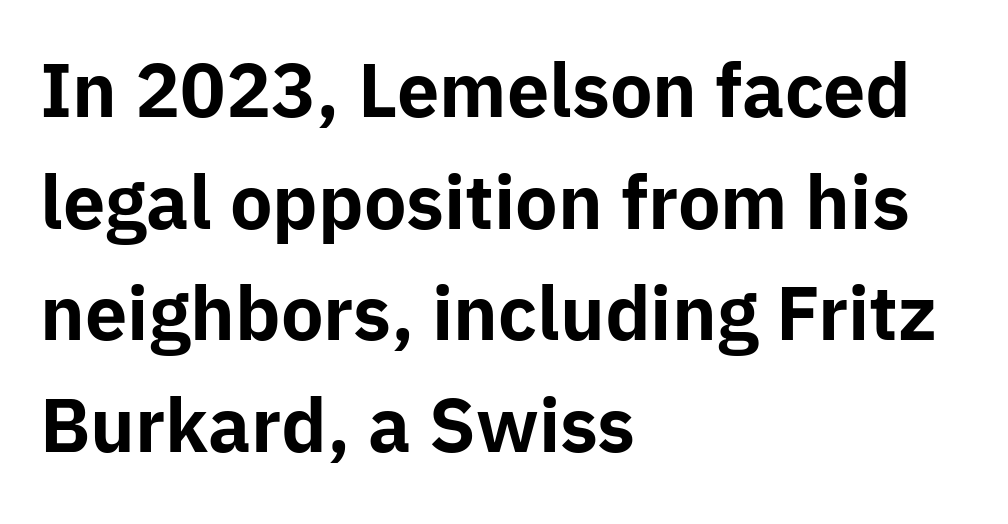
Q: Is the text bold? A: Yes.
Q: Is the text italic (slanted)? A: No, it is upright.
Q: Is the typeface a serif or a sans-serif typeface? A: Sans-serif.
Q: Is the text underlined? A: No.
Q: How is the paragraph aligned? A: Left-aligned.
Q: Is the spacing between letters normal or unusually wide? A: Normal.
Q: Is the spacing between lines tight, normal or loose? A: Normal.
Q: Width (condensed, normal, or wide)? A: Normal.
Q: Stroke contrast? A: Low.
Q: x-height? A: Medium.
Q: Monospaced? A: No.
